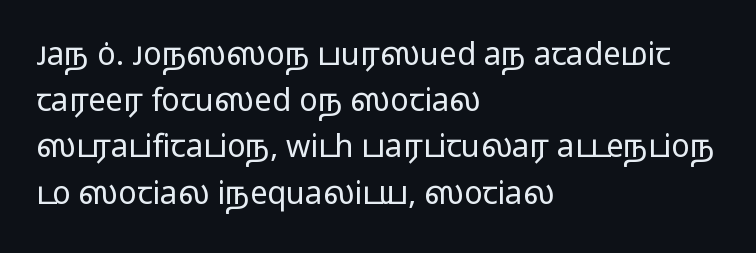
How would I describe the line gaps? Plain and ordinary. This rendering features lettering with no underline. The characters are drawn with everyday or finer stroke widths. Does the copy run flush right? No — it runs flush left. Is the letter spacing exaggerated? No — it looks like the ordinary default. No italicization has been applied; the sample stays upright.
